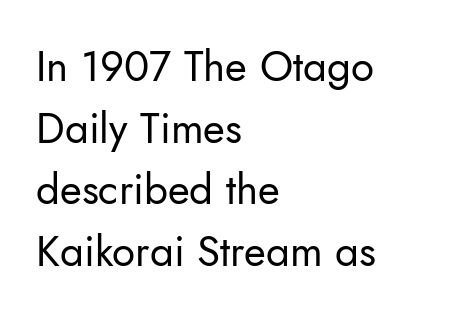
The image shows 42 px regular-weight sans-serif type, upright; set left-aligned, normal line spacing (1.47x), normal letter spacing, not underlined; low stroke contrast and a small x-height.
